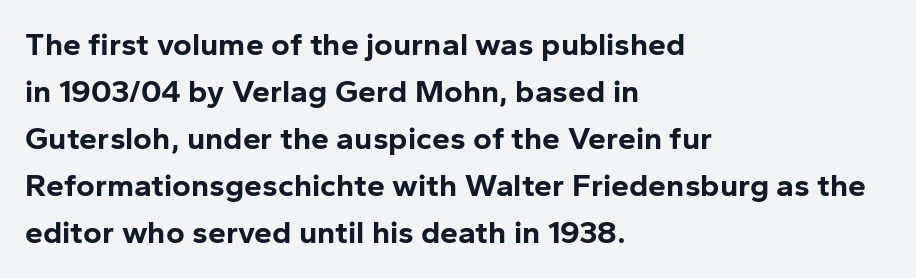
Q: Is the text bold? A: Yes.
Q: Is the text italic (slanted)? A: No, it is upright.
Q: Is the typeface a serif or a sans-serif typeface? A: Sans-serif.
Q: Is the text underlined? A: No.
Q: How is the paragraph aligned? A: Left-aligned.
Q: Is the spacing between letters normal or unusually wide? A: Normal.
Q: Is the spacing between lines tight, normal or loose? A: Normal.
Q: Width (condensed, normal, or wide)? A: Normal.
Q: Stroke contrast? A: Low.
Q: x-height? A: Medium.
Q: Monospaced? A: No.
